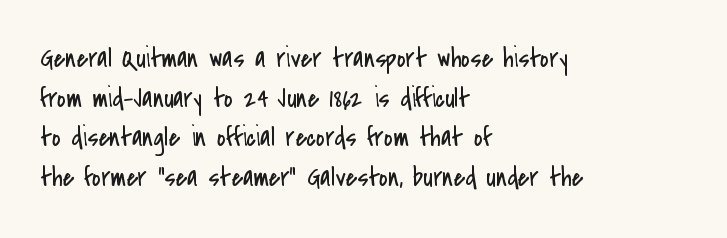
Q: Is the text bold? A: No.
Q: Is the text italic (slanted)? A: No, it is upright.
Q: Is the text underlined? A: No.
Q: How is the paragraph aligned? A: Left-aligned.
Q: Is the spacing between letters normal or unusually wide? A: Normal.
Q: Is the spacing between lines tight, normal or loose? A: Normal.
